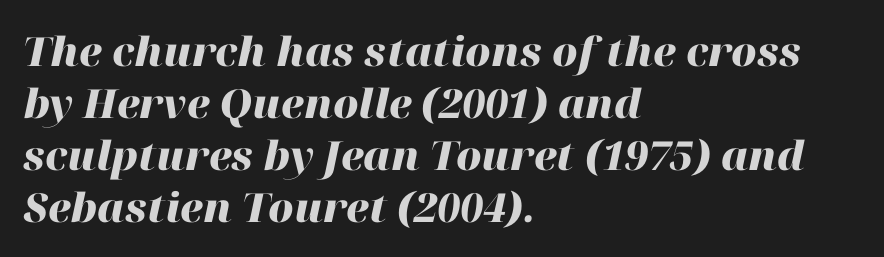
Compared with a centered layout, this one pins lines to the left instead. Varying glyph widths throughout — classic text-font behaviour. Summary of weight: heavy, a full bold. Regarding leading, the lines here are spaced in the standard way. Notice how the stems are inclined rather than vertical — that's the hallmark of italics. A typesetter would call this zero additional tracking.
